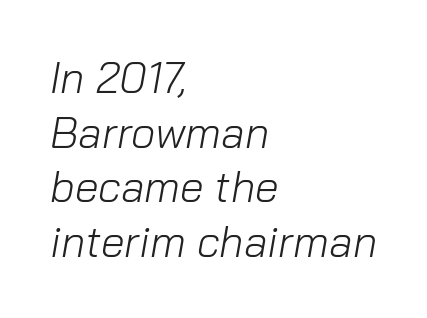
{"italic": "yes", "lean": "right", "slant_degrees": 10, "bold": "no", "weight": "light", "width": "normal", "stroke_contrast": "low", "x_height": "medium", "monospaced": "no", "underline": "no", "align": "left", "line_spacing": "normal", "line_spacing_ratio": 1.27, "letter_spacing": "normal", "letter_spacing_em": 0.0, "glyph_px": 43}
